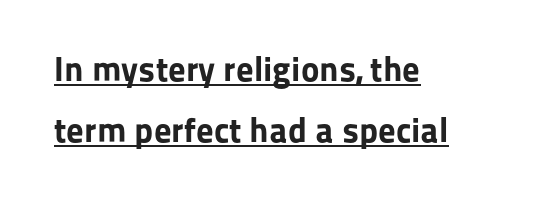
Does the type have serifs? No, each stem ends abruptly. What weight is shown? A full bold with thick strokes. No extra tracking has been applied to these lines. Descenders here cross a horizontal rule under the line. Looks like regular typesetting: each glyph gets only the width it needs. Every character sits straight up, as roman type does.
